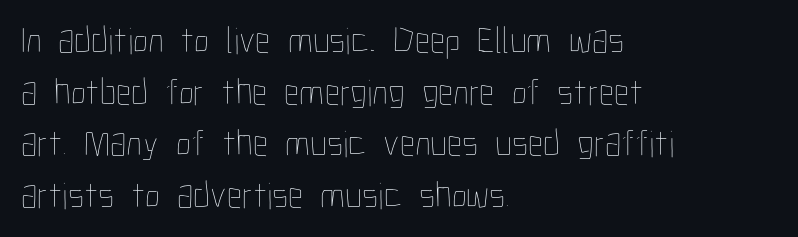
Here the designer chose a conventional face with non-uniform glyph widths. The baseline area is clear. Vertical stems look standard width or narrower in stroke. The axis of the letterforms is exactly vertical. Inter-character spacing is left at the font's built-in metrics.
